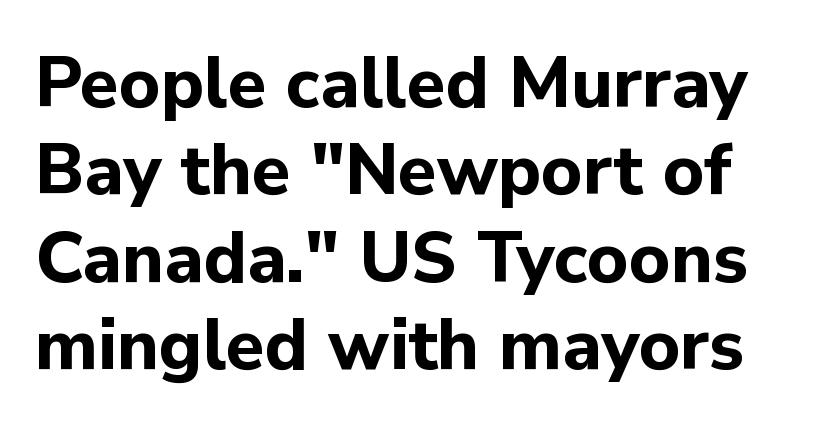
Q: Is the text bold? A: Yes.
Q: Is the text italic (slanted)? A: No, it is upright.
Q: Is the typeface a serif or a sans-serif typeface? A: Sans-serif.
Q: Is the text underlined? A: No.
Q: Is the spacing between letters normal or unusually wide? A: Normal.
Q: Width (condensed, normal, or wide)? A: Normal.
Q: Stroke contrast? A: Low.
Q: x-height? A: Medium.
Q: Monospaced? A: No.
